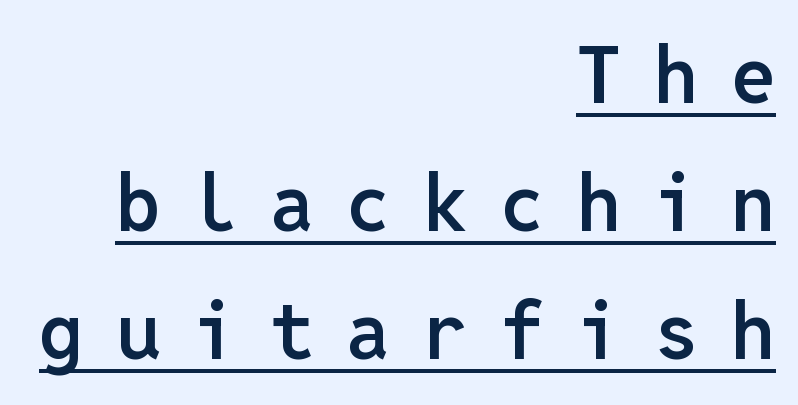
Q: Is the text bold? A: Semi-bold.
Q: Is the text italic (slanted)? A: No, it is upright.
Q: Is the typeface a serif or a sans-serif typeface? A: Sans-serif.
Q: Is the text underlined? A: Yes.
Q: How is the paragraph aligned? A: Right-aligned.
Q: Is the spacing between letters normal or unusually wide? A: Unusually wide.
Q: Is the spacing between lines tight, normal or loose? A: Normal.
Q: Width (condensed, normal, or wide)? A: Normal.
Q: Stroke contrast? A: Low.
Q: x-height? A: Medium.
Q: Monospaced? A: Yes.
